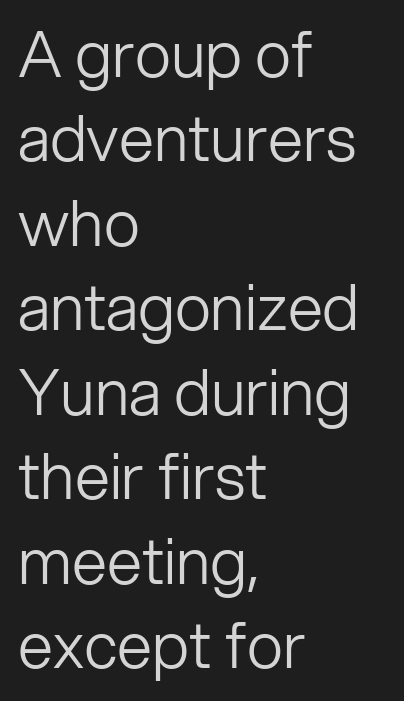
The image shows 63 px light sans-serif type, upright; set left-aligned, normal line spacing (1.34x), normal letter spacing, not underlined; low stroke contrast and a medium x-height.
